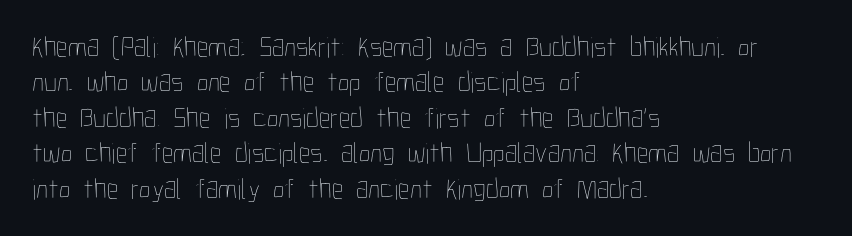
Q: Is the text bold? A: No.
Q: Is the text italic (slanted)? A: No, it is upright.
Q: Is the text underlined? A: No.
Q: How is the paragraph aligned? A: Left-aligned.
Q: Is the spacing between letters normal or unusually wide? A: Normal.
Q: Width (condensed, normal, or wide)? A: Condensed.
Q: Stroke contrast? A: Low.
Q: x-height? A: Medium.
Q: Monospaced? A: No.
